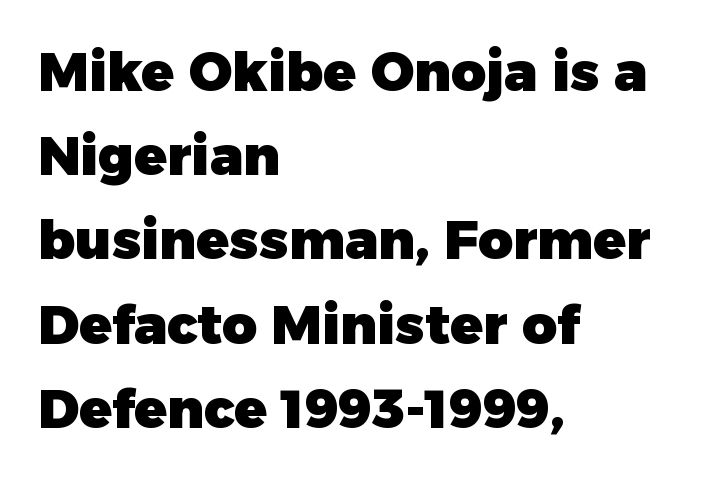
Here the designer chose a conventional face with non-uniform glyph widths. In terms of weight, the rendering is a true, heavy bold. Characters remain perfectly vertical along every line. These lines stack with their left ends in a neat column. These lines are composed in type without serifs.
